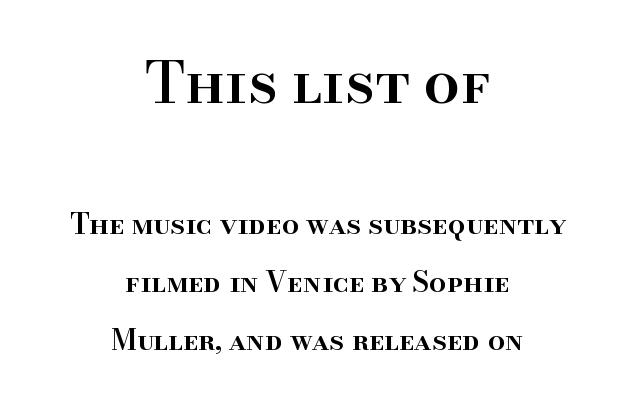
The image shows 57 px semibold serif type, upright; set centered, loose line spacing (2.07x), normal letter spacing, not underlined; the first (top) block is 2.04x larger; high stroke contrast and a small x-height.
